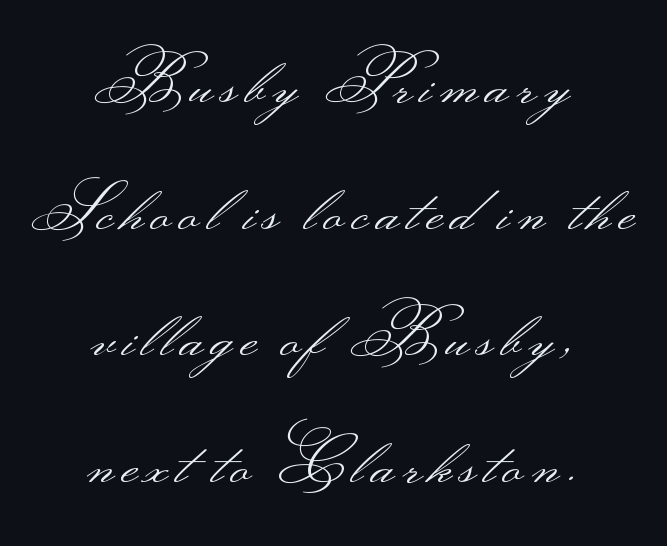
{"serif": "no", "bold": "no", "weight": "light", "width": "wide", "stroke_contrast": "medium", "monospaced": "no", "underline": "no", "align": "center", "line_spacing": "loose", "line_spacing_ratio": 1.95, "glyph_px": 65}
